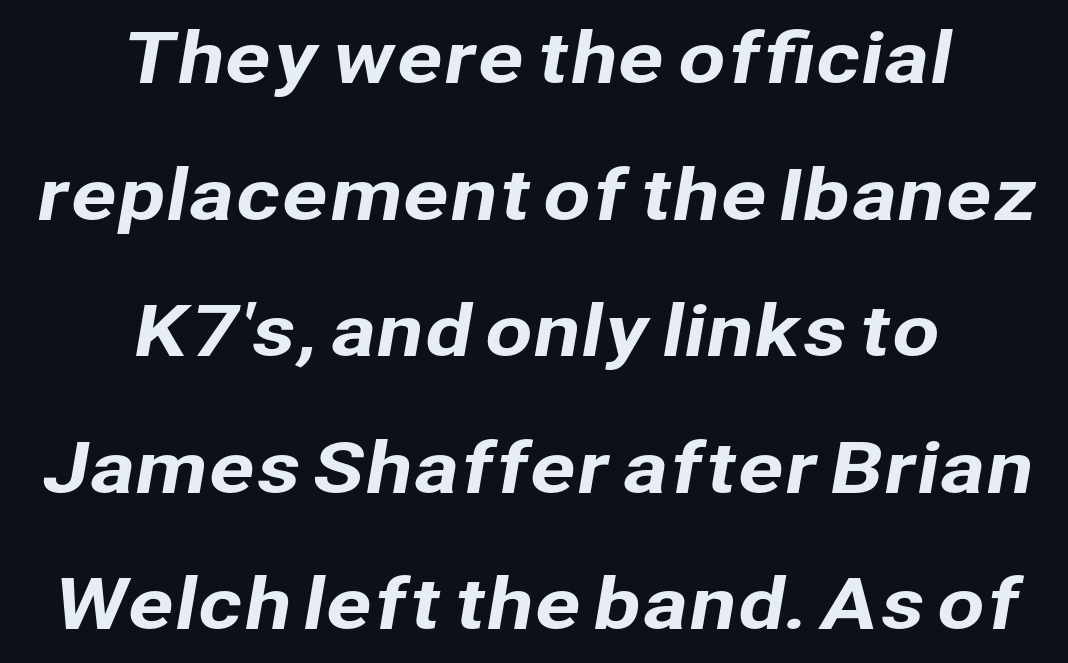
Q: Is the typeface a serif or a sans-serif typeface? A: Sans-serif.
Q: Is the text underlined? A: No.
Q: How is the paragraph aligned? A: Centered.
Q: Is the spacing between letters normal or unusually wide? A: Normal.
Q: Is the spacing between lines tight, normal or loose? A: Loose.
Q: Width (condensed, normal, or wide)? A: Normal.
Q: Stroke contrast? A: Low.
Q: x-height? A: Medium.
Q: Monospaced? A: No.
